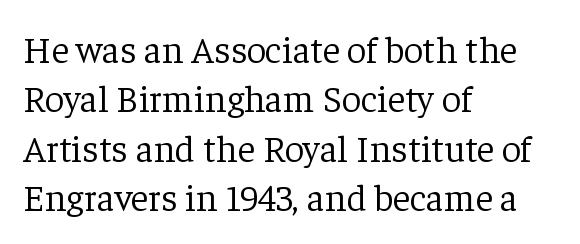
Q: Is the text bold? A: No.
Q: Is the text italic (slanted)? A: No, it is upright.
Q: Is the typeface a serif or a sans-serif typeface? A: Serif.
Q: Is the text underlined? A: No.
Q: How is the paragraph aligned? A: Left-aligned.
Q: Is the spacing between letters normal or unusually wide? A: Normal.
Q: Is the spacing between lines tight, normal or loose? A: Normal.
Q: Width (condensed, normal, or wide)? A: Normal.
Q: Stroke contrast? A: Low.
Q: x-height? A: Medium.
Q: Monospaced? A: No.
